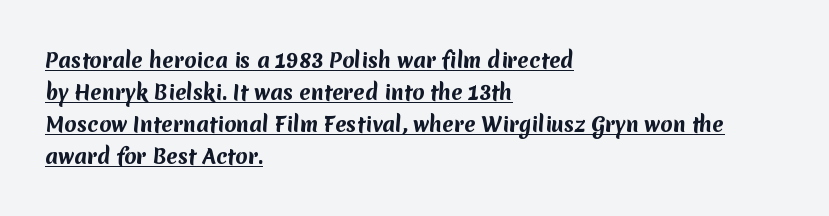
Q: Is the text bold? A: Yes.
Q: Is the text underlined? A: Yes.
Q: How is the paragraph aligned? A: Left-aligned.
Q: Is the spacing between letters normal or unusually wide? A: Normal.
Q: Is the spacing between lines tight, normal or loose? A: Normal.
